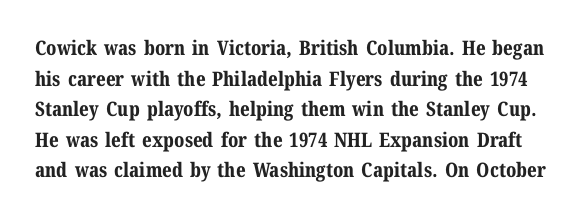
The image shows 20 px bold type, upright; set normal line spacing (1.53x), normal letter spacing, not underlined.
